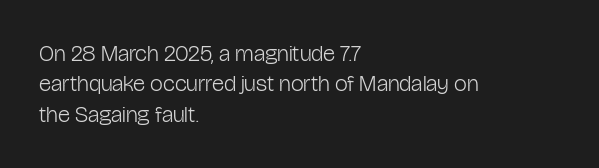
The space directly below the letters is spotless. Caption: standard tracking, unaltered. Vertically, the passage feels balanced, rows spaced as you'd expect. Does the lettering tilt? It doesn't — this is upright.
